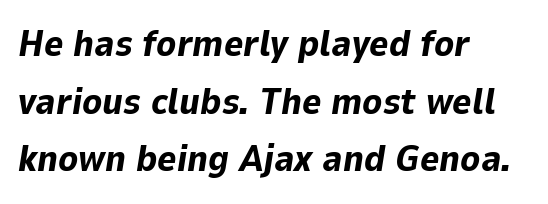
Glance below the letters and you will spot only blank space. Students, observe: this is what conventionally led text looks like. Each letter keeps its own natural width here, so spacing adapts to shape. This sample uses an oblique cut, with every glyph tilted off the vertical. Short note: letters normally spaced. How heavy is the stroke? Heavy — this is a bold.
